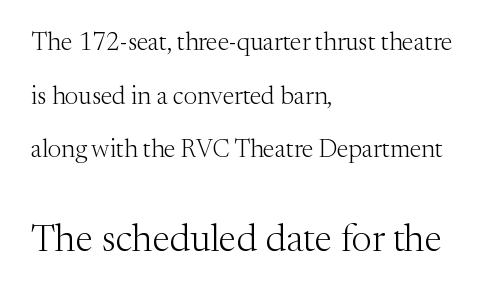
The image shows 38 px light serif type, upright; set left-aligned, loose line spacing (2.15x), normal letter spacing, not underlined; the second (bottom) block is 1.52x larger; medium stroke contrast and a medium x-height.
